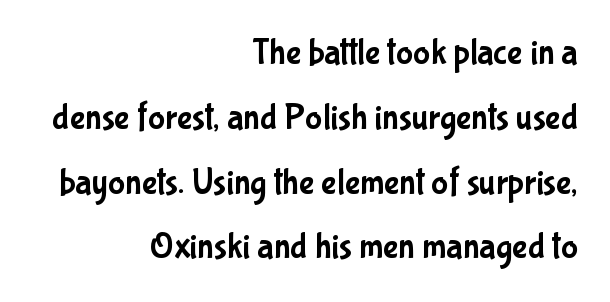
Grotesque or geometric, the face here clearly has no serifs. These lines stack with their right ends in a neat column. The string is rendered with underlining switched off. The letterforms sit shoulder to shoulder at normal distance.
